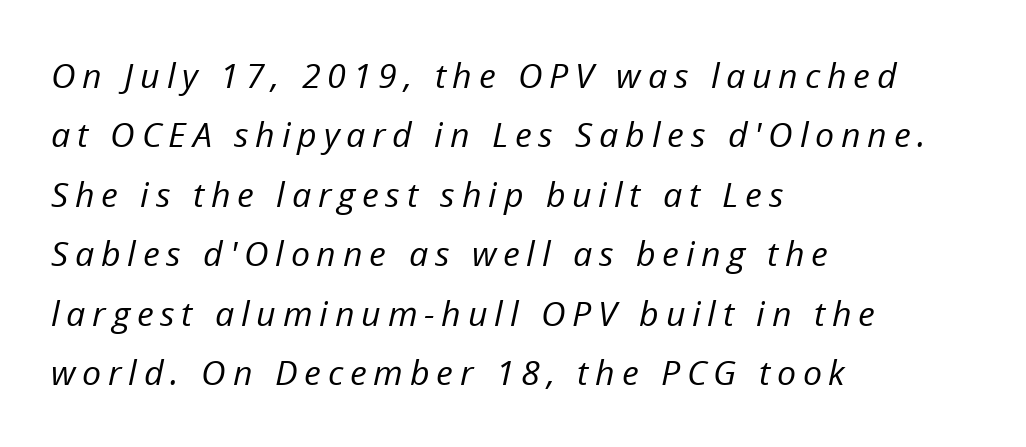
{"italic": "yes", "lean": "right", "slant_degrees": 12, "bold": "no", "weight": "regular", "width": "normal", "stroke_contrast": "low", "x_height": "medium", "monospaced": "no", "underline": "no", "align": "left", "line_spacing_ratio": 1.75, "letter_spacing": "wide", "letter_spacing_em": 0.2, "glyph_px": 34}
